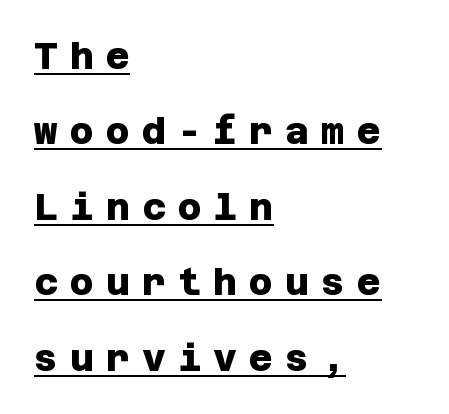
All the whitespace from short lines collects on the right. Underlined type. How heavy is the stroke? Heavy — this is a bold. Letterform terminals end flat and unadorned throughout the passage. Does the leading feel generous? Absolutely, it's lavish. These lines have a slow, spaced-out rhythm from letter to letter.
